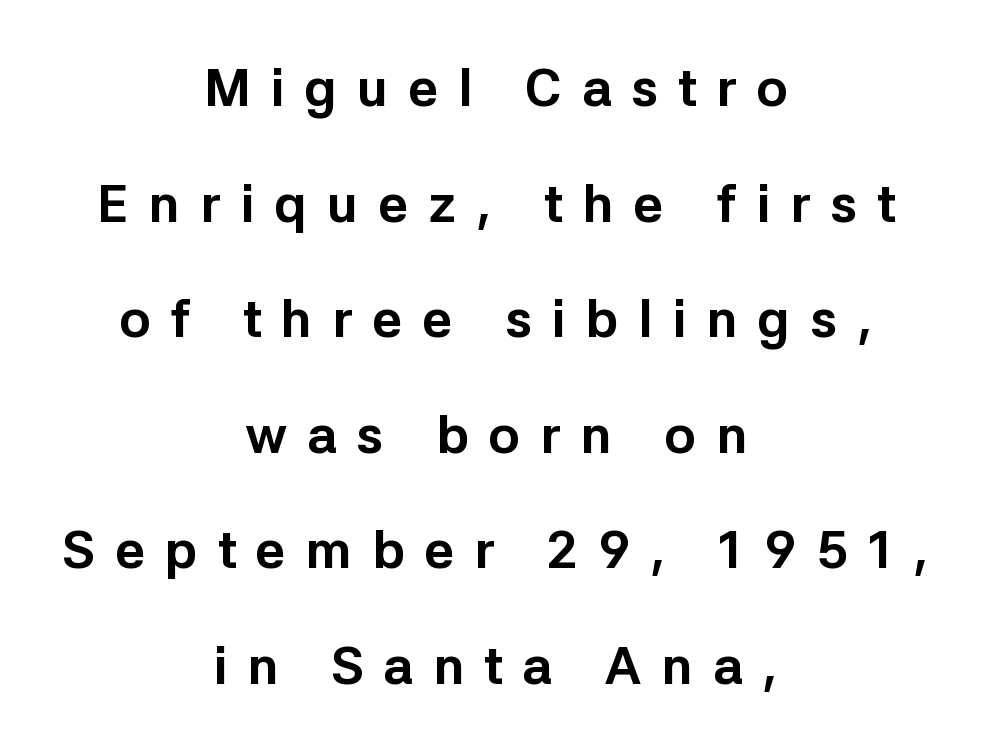
{"serif": "no", "italic": "no", "bold": "yes", "weight": "bold", "width": "normal", "stroke_contrast": "low", "x_height": "medium", "monospaced": "no", "underline": "no", "align": "center", "line_spacing": "loose", "line_spacing_ratio": 2.18, "letter_spacing": "wide", "letter_spacing_em": 0.37, "glyph_px": 53}
